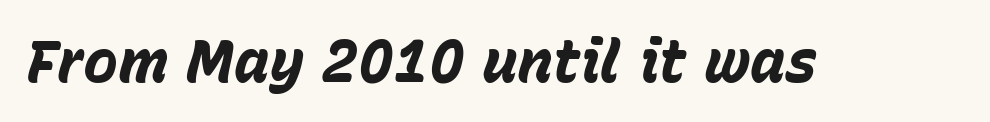
{"italic": "yes", "lean": "right", "slant_degrees": 15, "bold": "yes", "weight": "bold", "width": "normal", "stroke_contrast": "low", "x_height": "medium", "monospaced": "no", "underline": "no", "letter_spacing": "normal", "letter_spacing_em": 0.0, "glyph_px": 59}
